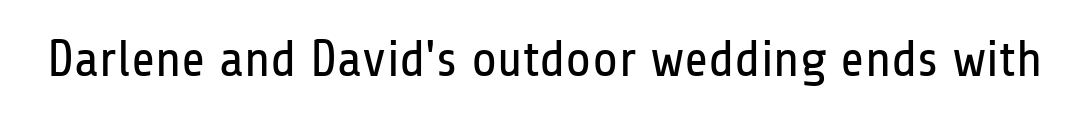
The face used here is a sans, in the tradition of grotesques and geometrics. No italicization has been applied; the sample stays upright. Spacing verdict: proportional, widths tailored to each character. Descenders are the only things crossing below the line. Short note: letters normally spaced.
